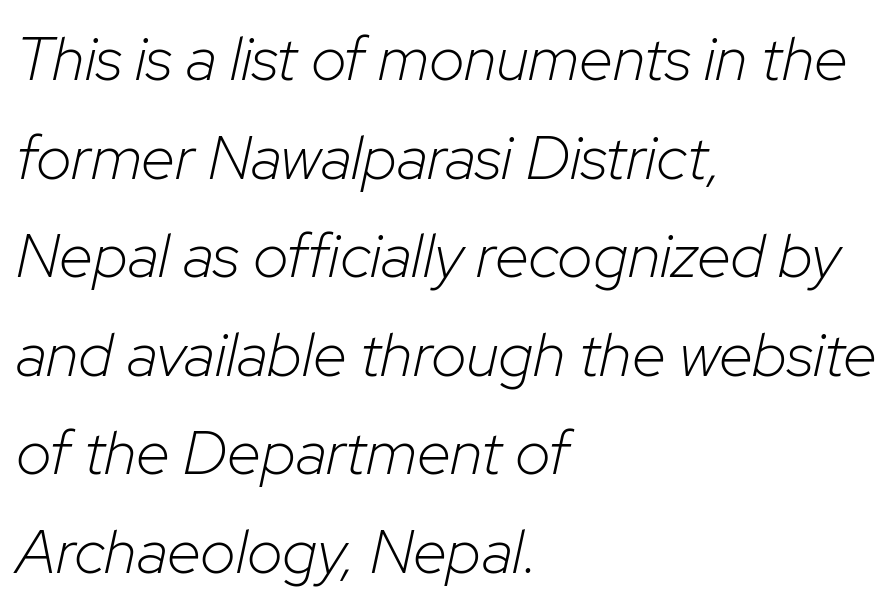
A light-to-regular cut is what we see here. There is no visible air inserted between adjacent glyphs. The passage shown leans; its letterforms are oblique. The rendering uses natural spacing where letterforms have individual widths. The typesetter chose a ragged-right arrangement here.
